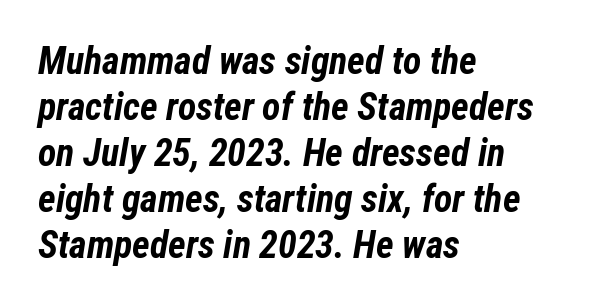
{"italic": "yes", "lean": "right", "slant_degrees": 12, "bold": "yes", "weight": "bold", "width": "condensed", "stroke_contrast": "low", "x_height": "medium", "monospaced": "no", "underline": "no", "align": "left", "line_spacing_ratio": 1.21, "letter_spacing": "normal", "letter_spacing_em": 0.0, "glyph_px": 38}
